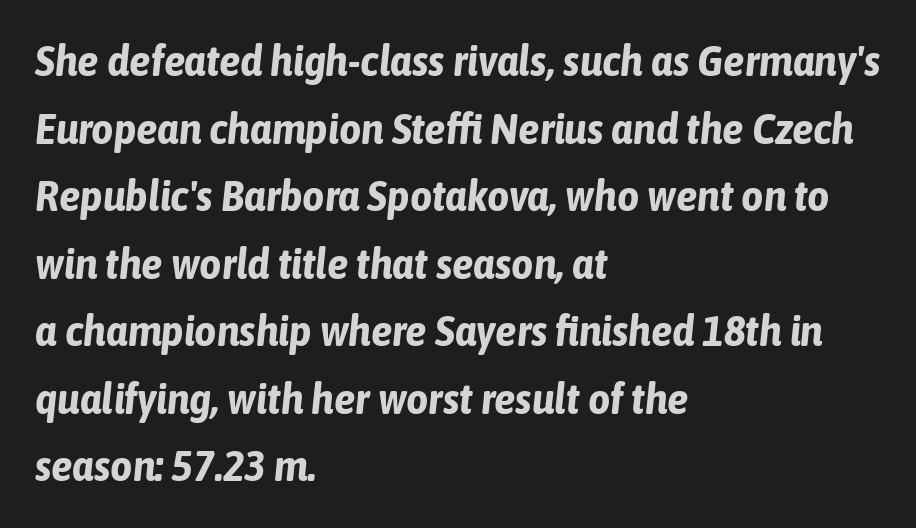
The image shows 43 px bold, condensed type, italic (leaning right); set left-aligned, normal line spacing (1.57x), normal letter spacing, not underlined; low stroke contrast and a medium x-height.
